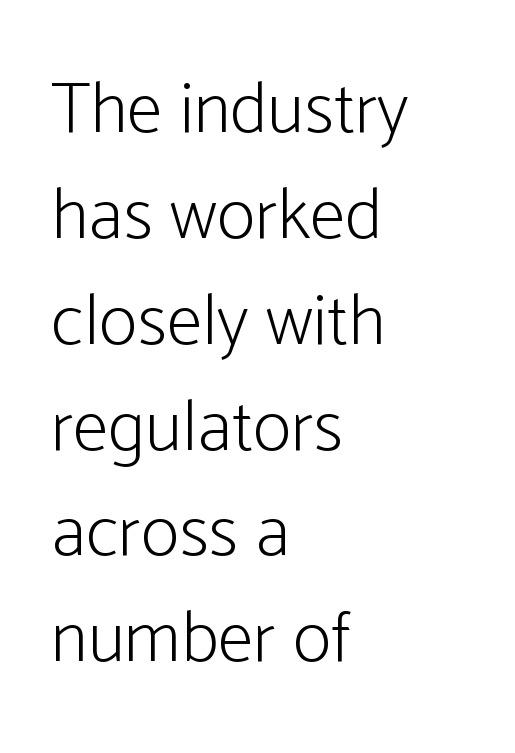
{"serif": "no", "italic": "no", "bold": "no", "weight": "light", "width": "condensed", "stroke_contrast": "low", "x_height": "medium", "monospaced": "no", "underline": "no", "align": "left", "line_spacing": "normal", "line_spacing_ratio": 1.45, "letter_spacing": "normal", "letter_spacing_em": 0.0, "glyph_px": 73}
